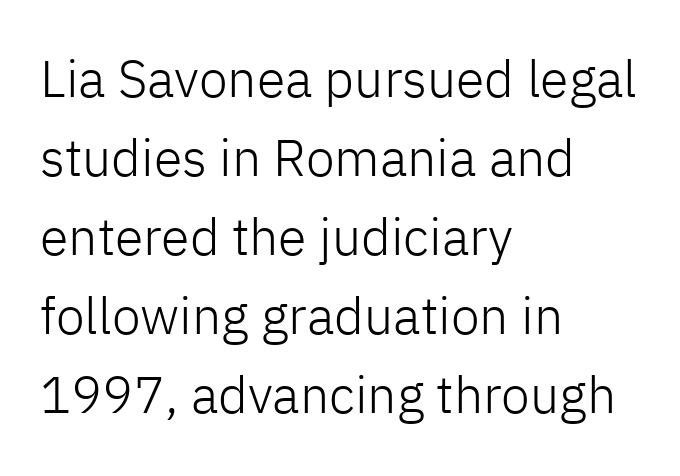
Descender tails drop into unmarked territory. The strokes carry an ordinary text weight at most. The letters advance in unequal steps, a hallmark of proportional type. Leading: standard. The type is set solid horizontally, with unmodified tracking.
